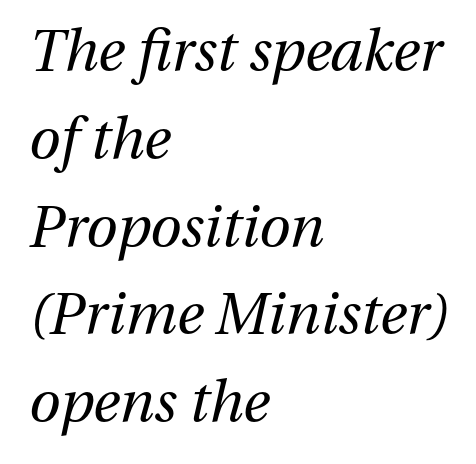
{"italic": "yes", "lean": "right", "slant_degrees": 13, "bold": "no", "weight": "regular", "width": "normal", "stroke_contrast": "medium", "x_height": "medium", "monospaced": "no", "underline": "no", "align": "left", "line_spacing": "normal", "line_spacing_ratio": 1.54, "letter_spacing": "normal", "letter_spacing_em": 0.0, "glyph_px": 57}
